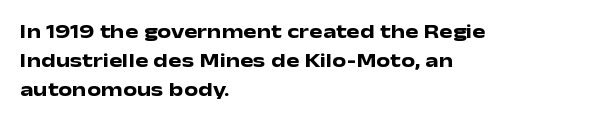
{"italic": "no", "bold": "yes", "underline": "no", "align": "left", "line_spacing": "normal", "line_spacing_ratio": 1.45, "letter_spacing": "normal", "letter_spacing_em": 0.0, "glyph_px": 20}
